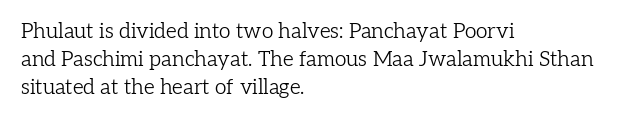
The image shows 21 px text type, upright; set left-aligned, normal line spacing (1.34x), normal letter spacing, not underlined.
